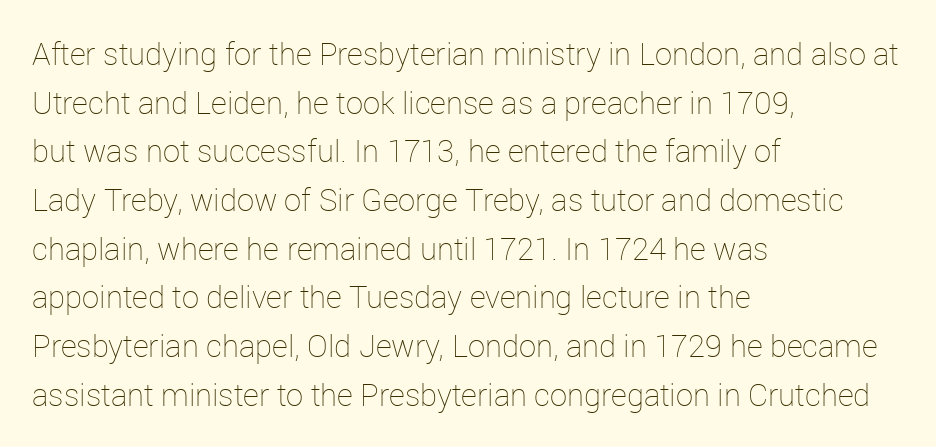
Q: Is the text bold? A: No.
Q: Is the text italic (slanted)? A: No, it is upright.
Q: Is the text underlined? A: No.
Q: How is the paragraph aligned? A: Left-aligned.
Q: Is the spacing between letters normal or unusually wide? A: Normal.
Q: Is the spacing between lines tight, normal or loose? A: Normal.
Q: Width (condensed, normal, or wide)? A: Normal.
Q: Stroke contrast? A: Low.
Q: x-height? A: Medium.
Q: Monospaced? A: No.
